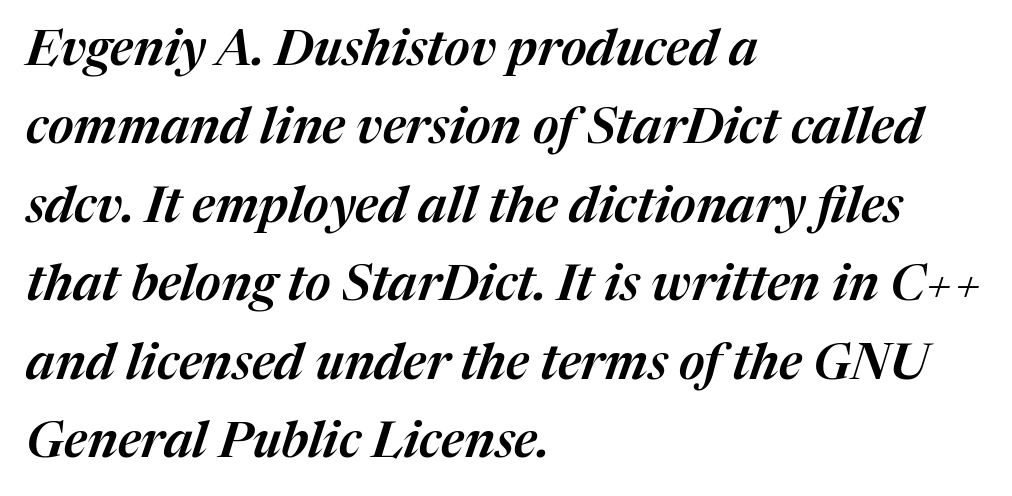
Q: Is the text italic (slanted)? A: Yes, it leans right by about 17 degrees.
Q: Is the text underlined? A: No.
Q: How is the paragraph aligned? A: Left-aligned.
Q: Is the spacing between letters normal or unusually wide? A: Normal.
Q: Is the spacing between lines tight, normal or loose? A: Normal.
Q: Width (condensed, normal, or wide)? A: Normal.
Q: Stroke contrast? A: Medium.
Q: x-height? A: Medium.
Q: Monospaced? A: No.
